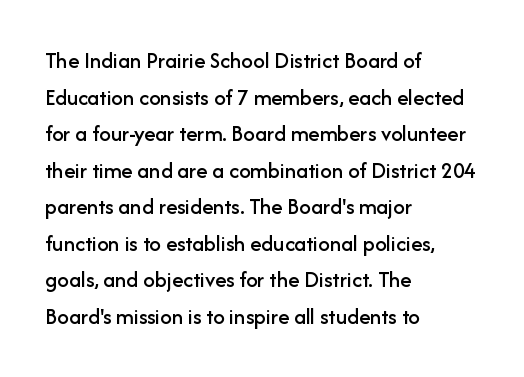
{"italic": "no", "underline": "no", "align": "left", "line_spacing": "normal", "line_spacing_ratio": 1.59, "letter_spacing": "normal", "letter_spacing_em": 0.0, "glyph_px": 23}
